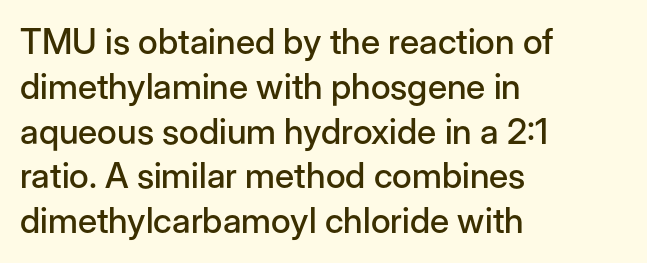
{"serif": "no", "italic": "no", "width": "normal", "stroke_contrast": "low", "x_height": "medium", "monospaced": "no", "underline": "no", "align": "left", "line_spacing": "normal", "line_spacing_ratio": 1.28, "letter_spacing": "normal", "letter_spacing_em": 0.0, "glyph_px": 35}
